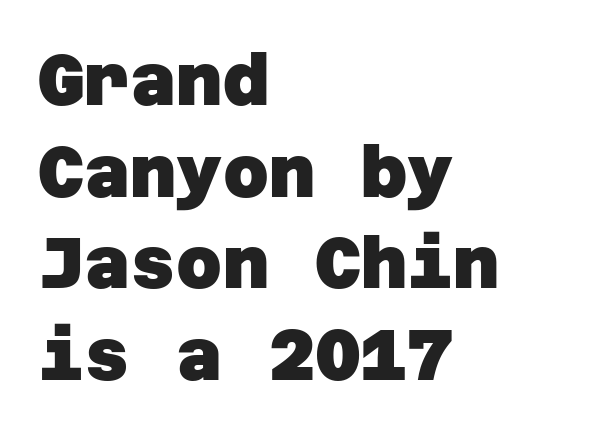
{"serif": "no", "bold": "yes", "weight": "heavy", "width": "normal", "stroke_contrast": "low", "x_height": "large", "underline": "no", "align": "left", "line_spacing": "normal", "line_spacing_ratio": 1.29, "letter_spacing": "normal", "letter_spacing_em": 0.0, "glyph_px": 71}
